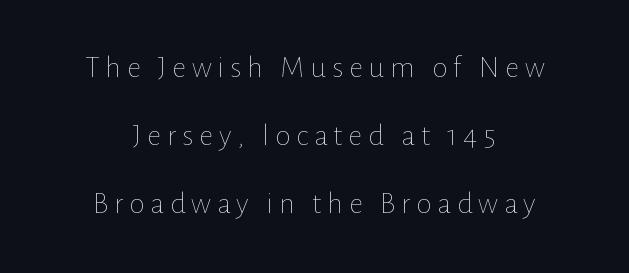
Unlike italic type, these characters show no tilt at all. Proportional: the letters do not fall into vertical columns. A quiet, ordinary-to-light weight characterises the typeface. The space beneath each line is pristine and unruled. Baseline-to-baseline distance is far greater than the letter height. Where is the straight margin? There isn't one; the lines are centered.
